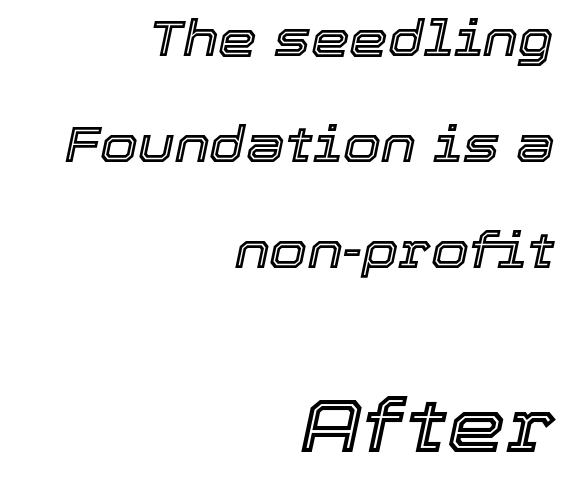
{"italic": "yes", "lean": "right", "slant_degrees": 12, "width": "normal", "x_height": "medium", "monospaced": "no", "underline": "no", "align": "right", "line_spacing": "loose", "line_spacing_ratio": 2.16, "letter_spacing": "normal", "letter_spacing_em": 0.0, "larger_block": "second", "size_ratio": 1.51, "glyph_px": 74}
